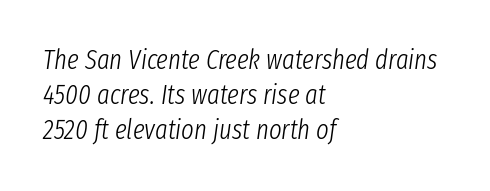
{"italic": "yes", "lean": "right", "slant_degrees": 8, "bold": "no", "underline": "no", "align": "left", "line_spacing": "normal", "line_spacing_ratio": 1.3, "letter_spacing": "normal", "letter_spacing_em": 0.0, "glyph_px": 27}
